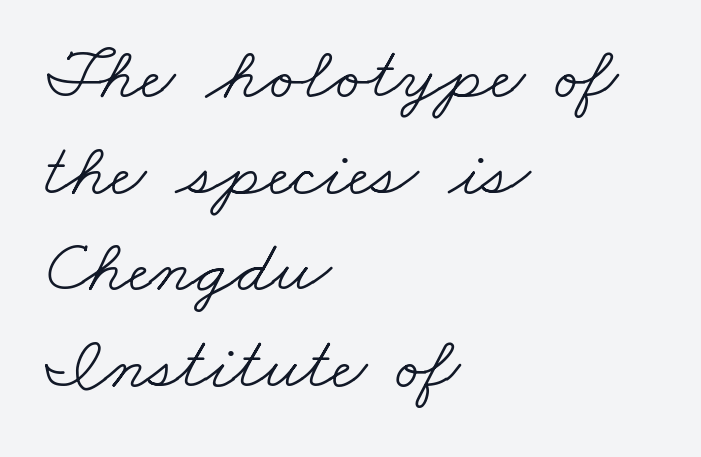
Q: Is the text bold? A: No.
Q: Is the typeface a serif or a sans-serif typeface? A: Serif.
Q: Is the text underlined? A: No.
Q: How is the paragraph aligned? A: Left-aligned.
Q: Is the spacing between letters normal or unusually wide? A: Normal.
Q: Is the spacing between lines tight, normal or loose? A: Normal.
Q: Width (condensed, normal, or wide)? A: Wide.
Q: Stroke contrast? A: Low.
Q: x-height? A: Small.
Q: Monospaced? A: No.
